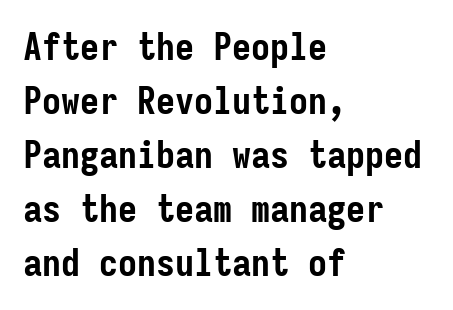
{"serif": "no", "italic": "no", "bold": "yes", "weight": "semibold", "width": "condensed", "stroke_contrast": "low", "x_height": "medium", "monospaced": "yes", "underline": "no", "align": "left", "line_spacing": "normal", "line_spacing_ratio": 1.42, "letter_spacing": "normal", "letter_spacing_em": 0.0, "glyph_px": 38}
